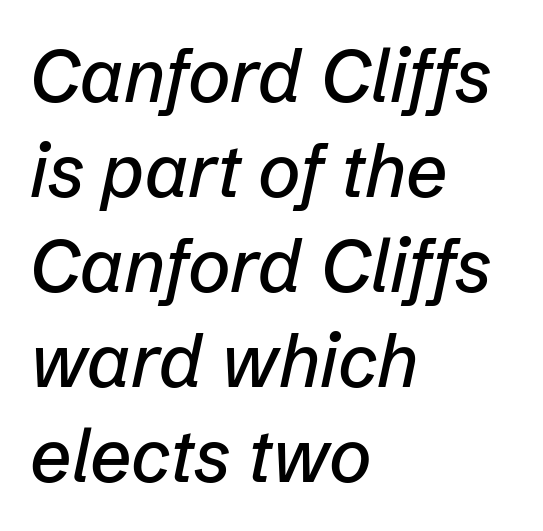
One-word summary of the alignment: left. Words appear dense and cohesive because spacing is normal. Emphasis-style slanted type is in use. Baseline-to-baseline distance is the conventional proportion of letter height. The specimen omits any rule beneath the text block's lines. A typesetter would call this proportional, since set widths differ per character.
